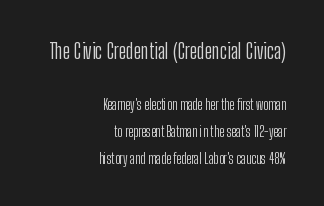
Characters follow at the spacing the type designer built in. Leftover space on each line is placed entirely before the opening word. Honestly, there is no underline to notice here at all. Here the first block reads like a headline and the second like body copy.
